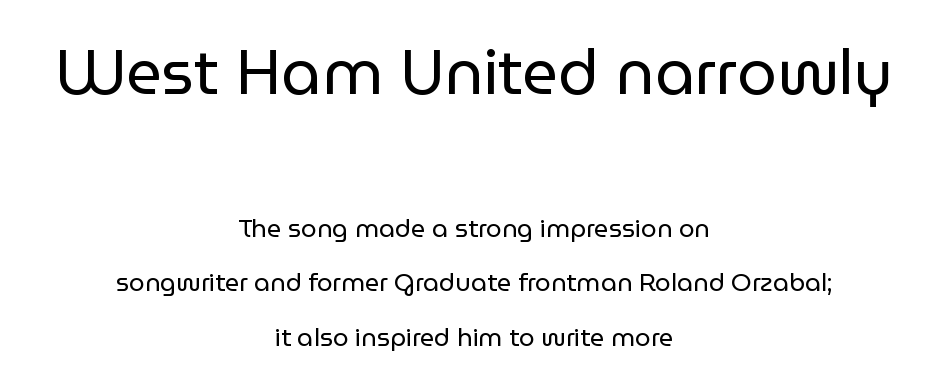
Q: Is the text bold? A: No.
Q: Is the text italic (slanted)? A: No, it is upright.
Q: Is the typeface a serif or a sans-serif typeface? A: Sans-serif.
Q: Is the text underlined? A: No.
Q: How is the paragraph aligned? A: Centered.
Q: Is the spacing between letters normal or unusually wide? A: Normal.
Q: Is the spacing between lines tight, normal or loose? A: Loose.
Q: Which block of text is set in a larger size, the first (top) or the second (bottom)? A: The first (top) one.
Q: Width (condensed, normal, or wide)? A: Normal.
Q: Stroke contrast? A: Low.
Q: x-height? A: Medium.
Q: Monospaced? A: No.
